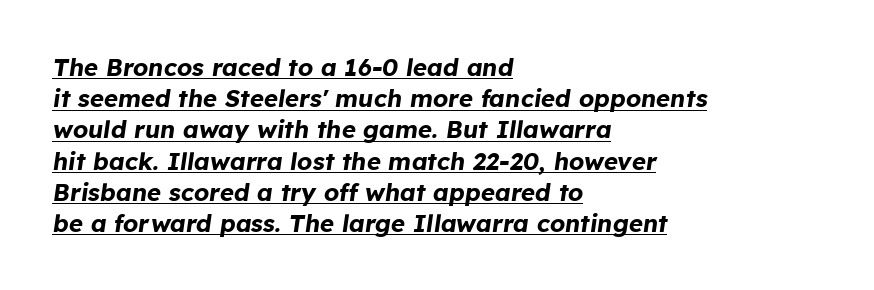
The image shows 24 px bold type, italic (leaning right); set left-aligned, normal line spacing (1.3x), normal letter spacing, underlined.
